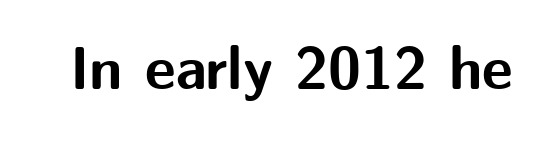
The image shows 60 px bold sans-serif type, upright; set normal letter spacing, not underlined; medium stroke contrast and a medium x-height.
